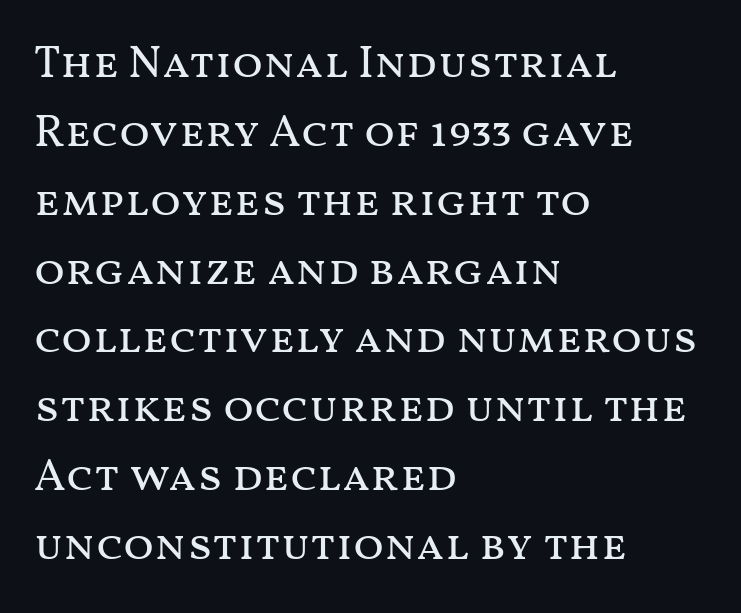
{"italic": "no", "bold": "no", "weight": "regular", "width": "wide", "stroke_contrast": "medium", "x_height": "medium", "monospaced": "no", "underline": "no", "align": "left", "line_spacing": "normal", "line_spacing_ratio": 1.53, "letter_spacing": "normal", "letter_spacing_em": 0.0, "glyph_px": 45}
